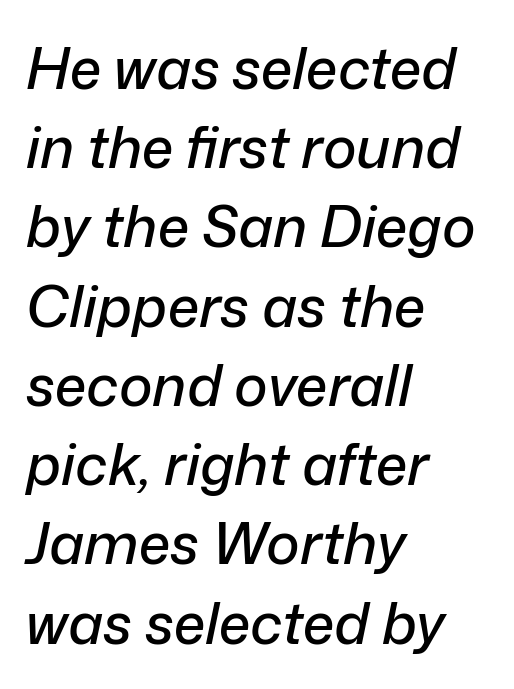
Descenders hang freely into open space. Does the leading feel generous? No, just average. The typography opts for an oblique posture over an upright one. Inter-character spacing is left at the font's built-in metrics. Reading down the block, your eye returns to a fixed left position each line. These lines are rendered in a variable-pitch font.
